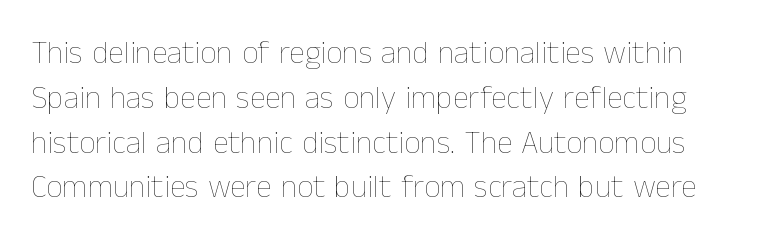
These lines sit exactly where default settings would place them. Stroke thickness stays within the range of a standard reading face or lighter. A typesetter would call this zero additional tracking. Italic: no, the glyphs are upright roman.
